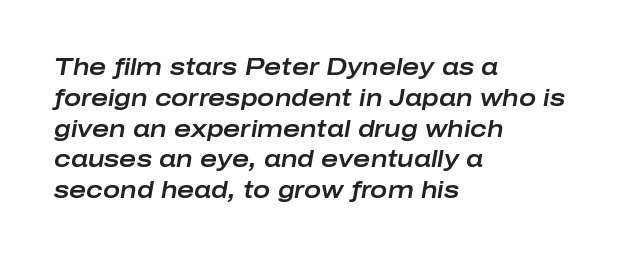
The image shows 23 px text type, italic (leaning right); set left-aligned, normal line spacing (1.34x), normal letter spacing, not underlined.
